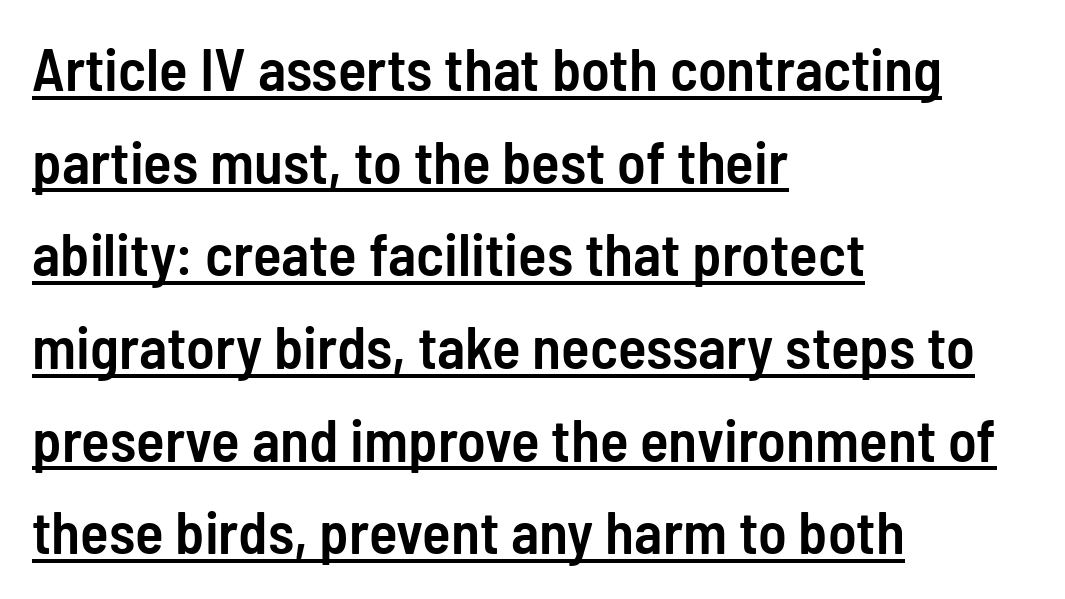
Q: Is the text bold? A: Semi-bold.
Q: Is the text italic (slanted)? A: No, it is upright.
Q: Is the typeface a serif or a sans-serif typeface? A: Sans-serif.
Q: Is the text underlined? A: Yes.
Q: How is the paragraph aligned? A: Left-aligned.
Q: Is the spacing between letters normal or unusually wide? A: Normal.
Q: Is the spacing between lines tight, normal or loose? A: Normal.
Q: Width (condensed, normal, or wide)? A: Condensed.
Q: Stroke contrast? A: Low.
Q: x-height? A: Medium.
Q: Monospaced? A: No.
